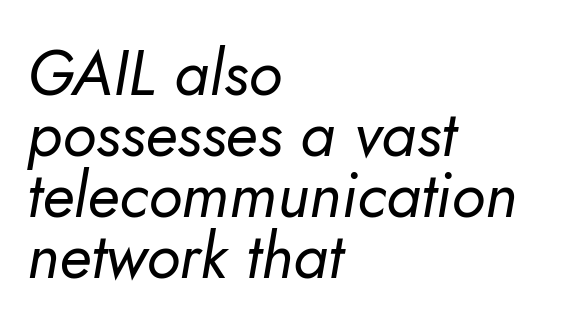
{"italic": "yes", "lean": "right", "slant_degrees": 10, "bold": "no", "weight": "regular", "width": "normal", "stroke_contrast": "low", "x_height": "small", "monospaced": "no", "underline": "no", "align": "left", "line_spacing": "tight", "line_spacing_ratio": 0.97, "letter_spacing": "normal", "letter_spacing_em": 0.0, "glyph_px": 63}
